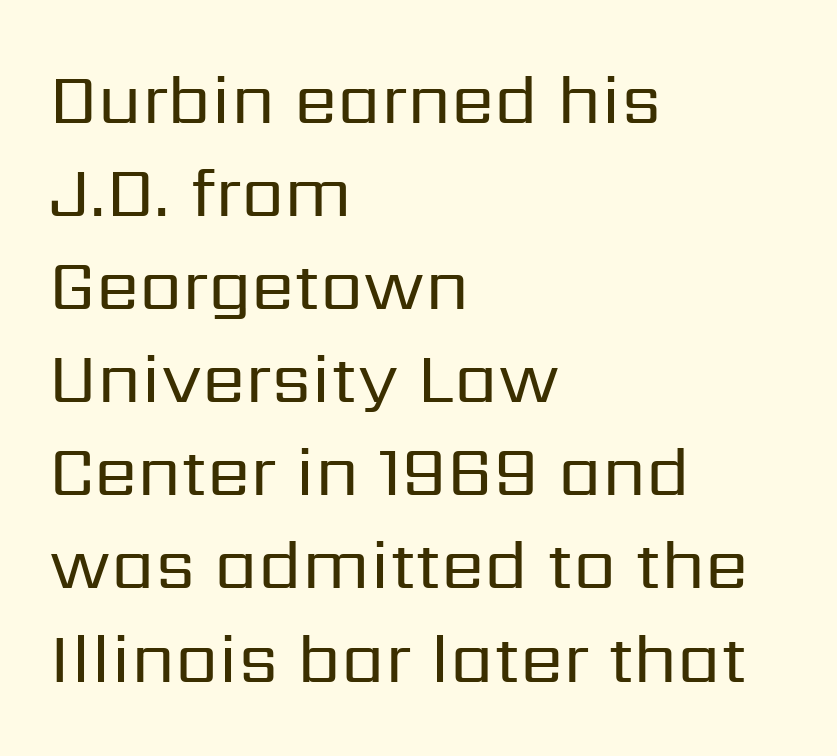
The image shows 70 px regular-weight sans-serif type, upright; set left-aligned, normal line spacing (1.33x), normal letter spacing, not underlined; low stroke contrast and a medium x-height.
